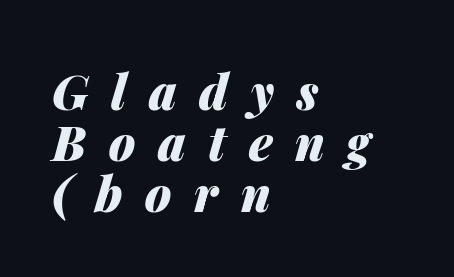
{"italic": "yes", "lean": "right", "slant_degrees": 14, "bold": "yes", "weight": "heavy", "width": "normal", "stroke_contrast": "medium", "x_height": "medium", "monospaced": "no", "underline": "no", "align": "left", "line_spacing": "tight", "line_spacing_ratio": 1.06, "letter_spacing": "wide", "letter_spacing_em": 0.47, "glyph_px": 48}
